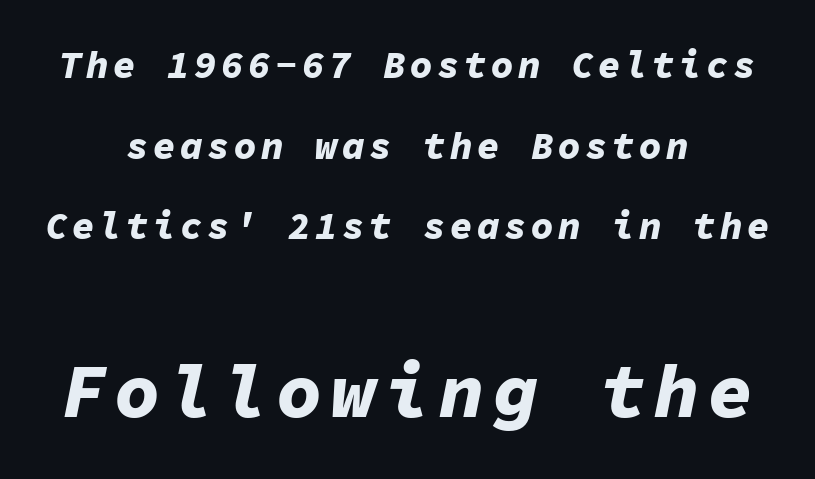
The image shows 76 px bold type, italic (leaning right), monospaced; set centered, loose line spacing (2.12x), not underlined; the second (bottom) block is 2.0x larger; low stroke contrast and a medium x-height.
